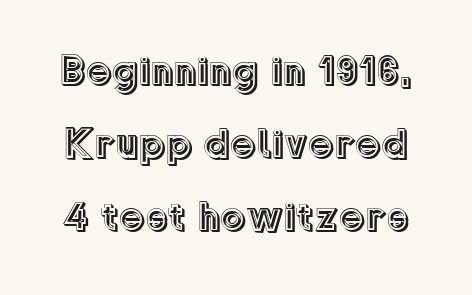
The image shows 41 px text type, upright; set line spacing 1.78x, normal letter spacing, not underlined; a medium x-height.
